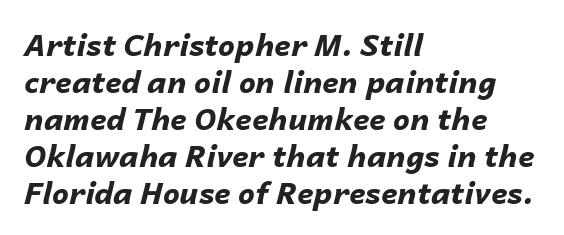
Every letter is thick-stroked: bold, no question. A student would call this left alignment; a typographer would say flush left, rag right. The face used here is proportionally spaced, like ordinary book or web type. Unmarked baselines from the first word to the last. The face used here has a pronounced slope to its letters. The letterforms sit shoulder to shoulder at normal distance.
